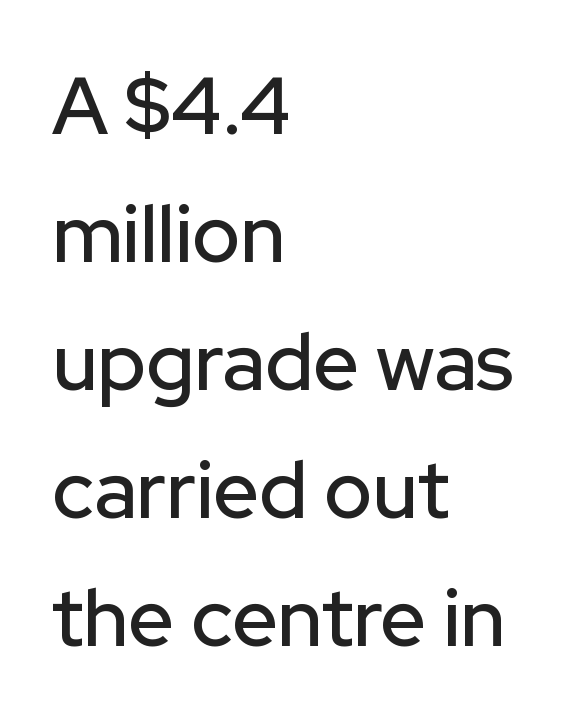
The image shows 80 px sans-serif type, upright; set left-aligned, normal line spacing (1.6x), normal letter spacing, not underlined; low stroke contrast and a medium x-height.
